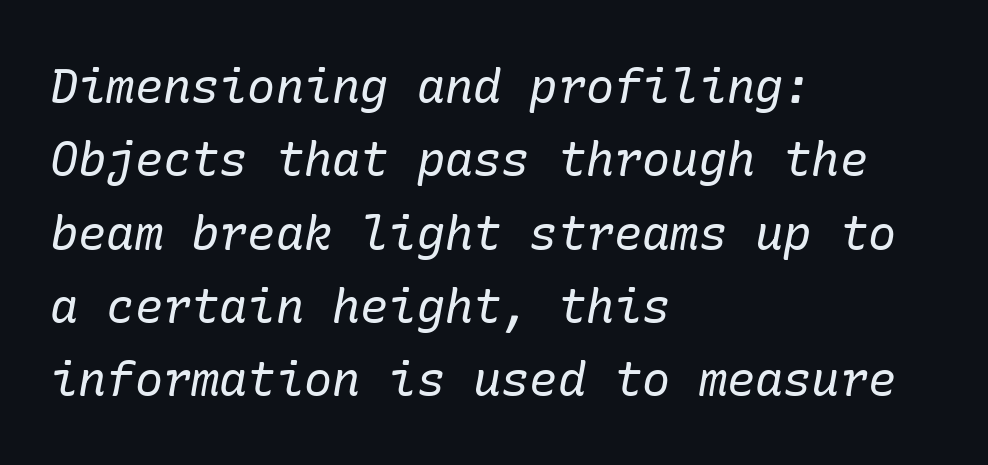
Spacing between characters is what you'd get straight out of the box. The axis of the letterforms is tilted away from vertical. The face looks like a standard text weight, possibly lighter. Descenders are the only things crossing below the line. This block has exactly the height ordinary leading produces.
